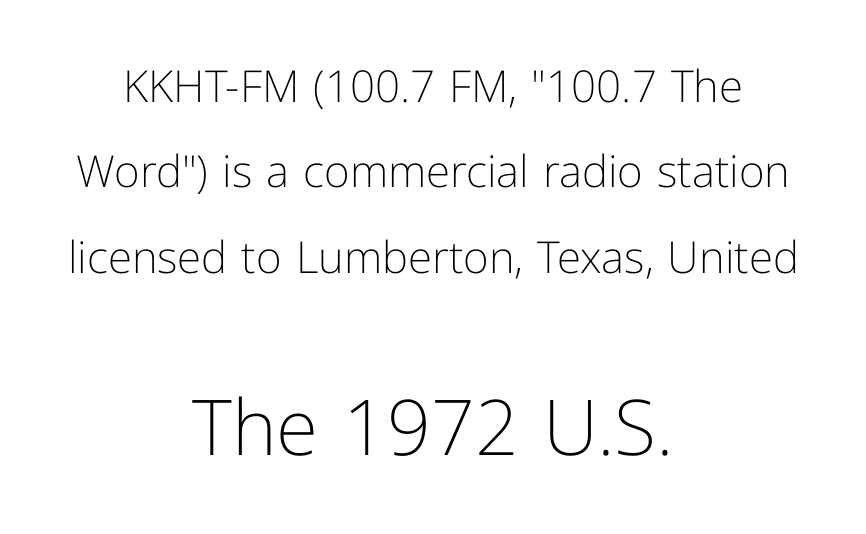
The image shows 77 px light sans-serif type, upright; set centered, loose line spacing (1.94x), normal letter spacing, not underlined; the second (bottom) block is 1.75x larger; low stroke contrast and a medium x-height.
